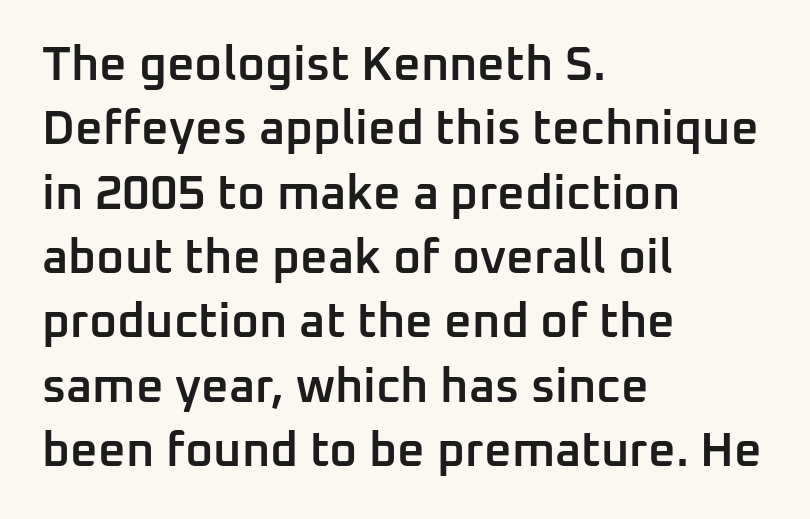
{"serif": "no", "italic": "no", "bold": "semi", "weight": "semibold", "width": "normal", "stroke_contrast": "low", "x_height": "medium", "monospaced": "no", "underline": "no", "align": "left", "line_spacing": "normal", "line_spacing_ratio": 1.34, "letter_spacing": "normal", "letter_spacing_em": 0.0, "glyph_px": 48}
